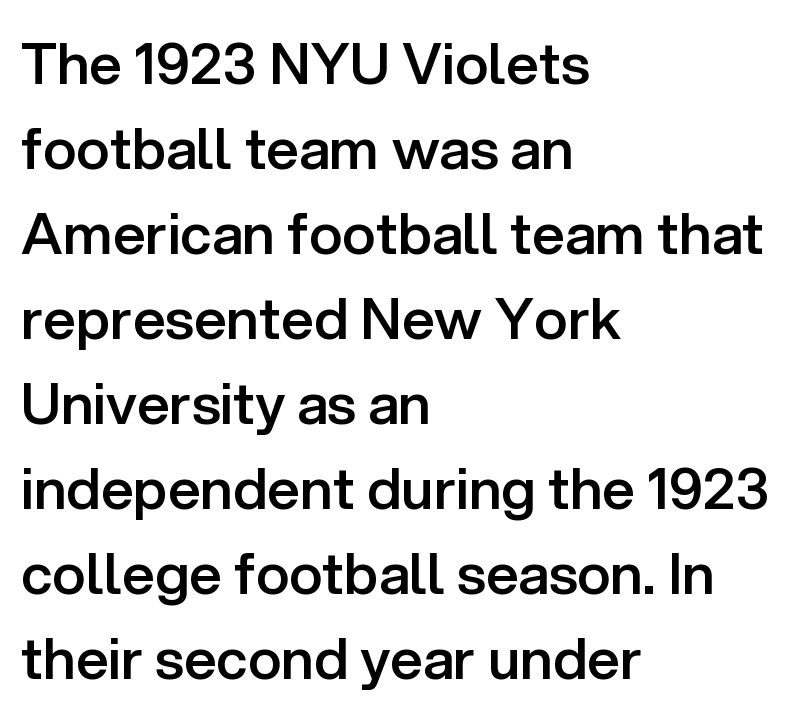
Q: Is the text bold? A: Semi-bold.
Q: Is the text italic (slanted)? A: No, it is upright.
Q: Is the typeface a serif or a sans-serif typeface? A: Sans-serif.
Q: Is the text underlined? A: No.
Q: How is the paragraph aligned? A: Left-aligned.
Q: Is the spacing between letters normal or unusually wide? A: Normal.
Q: Is the spacing between lines tight, normal or loose? A: Normal.
Q: Width (condensed, normal, or wide)? A: Normal.
Q: Stroke contrast? A: Low.
Q: x-height? A: Medium.
Q: Monospaced? A: No.
